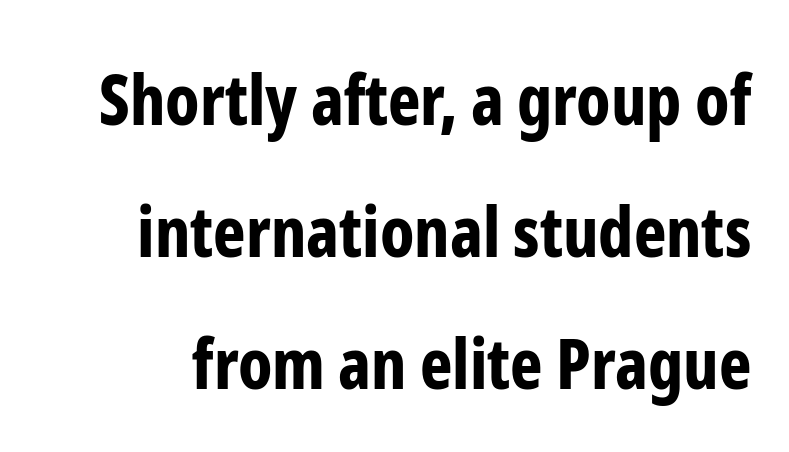
{"serif": "no", "italic": "no", "bold": "yes", "weight": "bold", "width": "condensed", "stroke_contrast": "low", "x_height": "medium", "monospaced": "no", "underline": "no", "line_spacing": "loose", "line_spacing_ratio": 1.91, "letter_spacing": "normal", "letter_spacing_em": 0.0, "glyph_px": 69}
